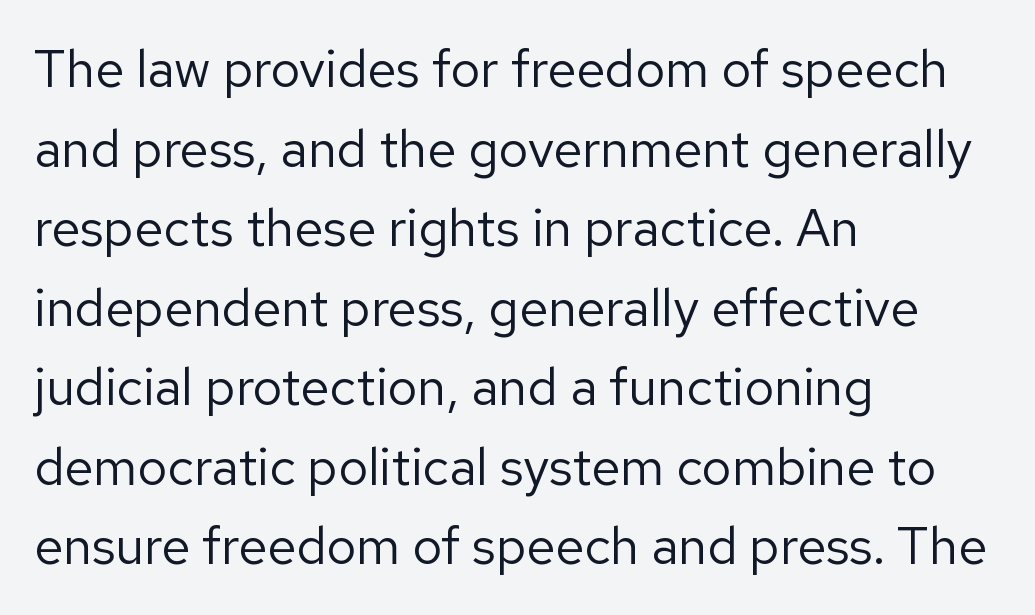
{"serif": "no", "italic": "no", "bold": "no", "weight": "regular", "width": "normal", "stroke_contrast": "low", "x_height": "medium", "monospaced": "no", "underline": "no", "align": "left", "line_spacing": "normal", "line_spacing_ratio": 1.53, "letter_spacing": "normal", "letter_spacing_em": 0.0, "glyph_px": 52}
